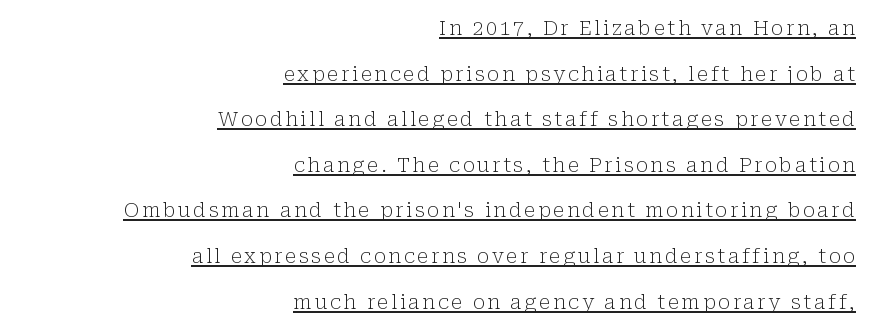
Q: Is the text bold? A: No.
Q: Is the text italic (slanted)? A: No, it is upright.
Q: Is the text underlined? A: Yes.
Q: How is the paragraph aligned? A: Right-aligned.
Q: Is the spacing between lines tight, normal or loose? A: Loose.
